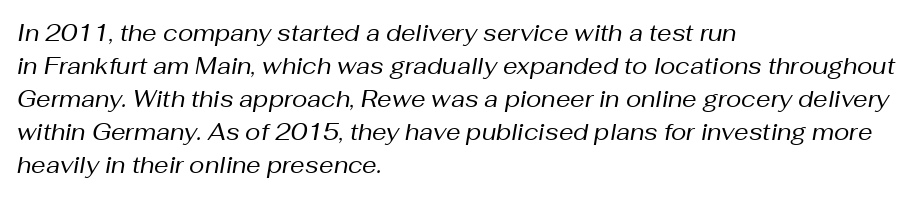
Q: Is the text bold? A: No.
Q: Is the text italic (slanted)? A: Yes, it leans right by about 10 degrees.
Q: Is the text underlined? A: No.
Q: How is the paragraph aligned? A: Left-aligned.
Q: Is the spacing between letters normal or unusually wide? A: Normal.
Q: Is the spacing between lines tight, normal or loose? A: Normal.
